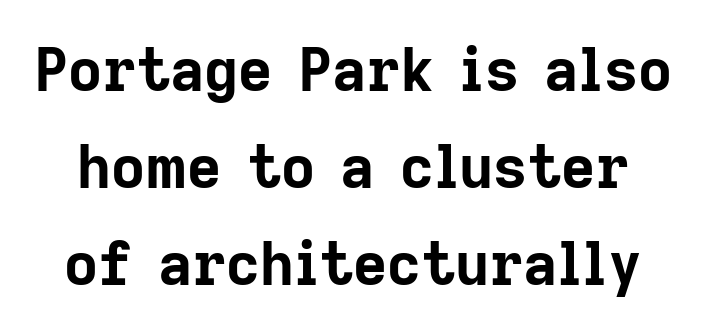
Varying glyph widths throughout — classic text-font behaviour. Chunky letters — that's bold for sure. Tall strokes in this sample are plumb rather than angled. This rendering features lettering with no underline. Baseline-to-baseline distance is the conventional proportion of letter height.
